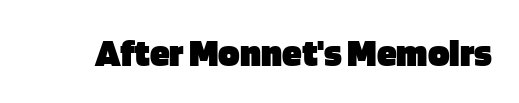
The font is running at its bold setting. Does extra space separate the letters? No, they use regular spacing. Unlike a traditional serif, this face leaves its strokes unadorned. Lines of text with bare space underneath.
